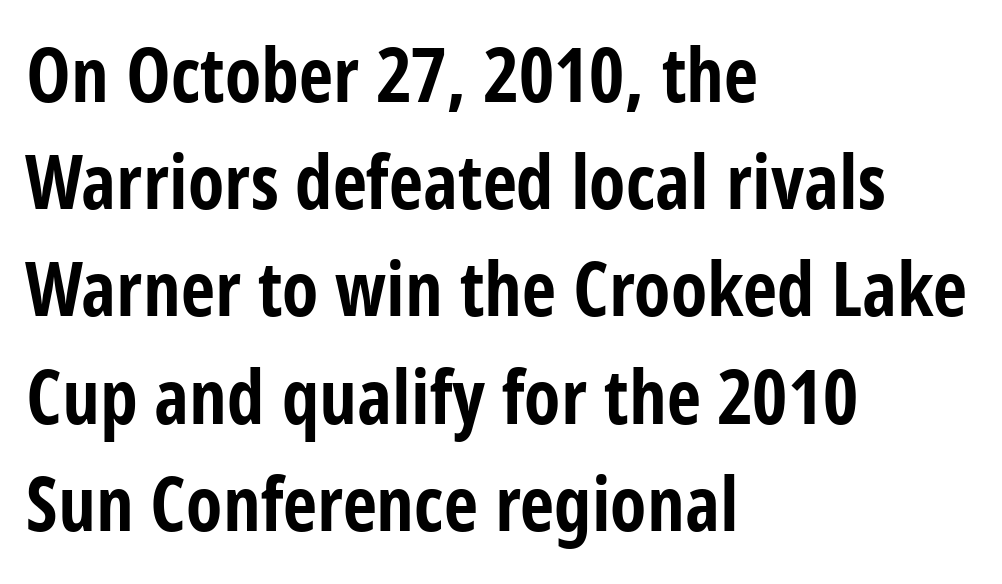
Q: Is the text bold? A: Yes.
Q: Is the text italic (slanted)? A: No, it is upright.
Q: Is the typeface a serif or a sans-serif typeface? A: Sans-serif.
Q: Is the text underlined? A: No.
Q: How is the paragraph aligned? A: Left-aligned.
Q: Is the spacing between letters normal or unusually wide? A: Normal.
Q: Is the spacing between lines tight, normal or loose? A: Normal.
Q: Width (condensed, normal, or wide)? A: Condensed.
Q: Stroke contrast? A: Low.
Q: x-height? A: Large.
Q: Monospaced? A: No.
